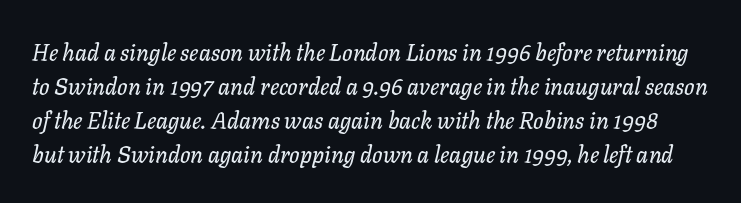
Q: Is the text italic (slanted)? A: Yes, it leans right by about 11 degrees.
Q: Is the text underlined? A: No.
Q: Is the spacing between letters normal or unusually wide? A: Normal.
Q: Is the spacing between lines tight, normal or loose? A: Normal.
